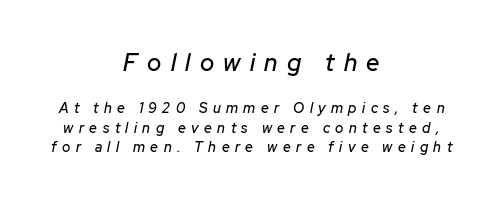
{"italic": "yes", "lean": "right", "slant_degrees": 12, "underline": "no", "align": "center", "line_spacing": "normal", "line_spacing_ratio": 1.38, "letter_spacing": "wide", "letter_spacing_em": 0.39, "larger_block": "first", "size_ratio": 1.71, "glyph_px": 24}
